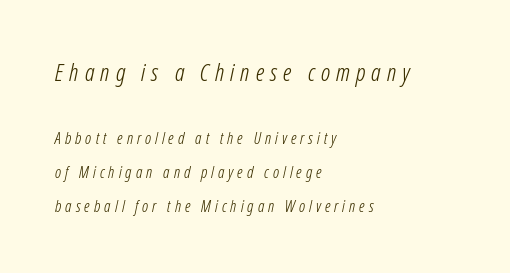
The gaps between neighbouring characters are conspicuously large. In this sample the first text group is rendered at the bigger scale. The text carries the slant typical of an italic or oblique font. Stem width sits at or under what a default text font uses.
